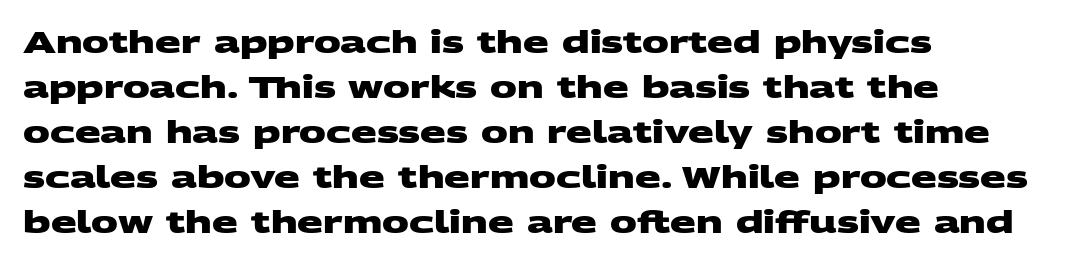
Quick note: underline off. Layout note: lines flush left. Heft: maximum for text — a bold. Characters follow at the spacing the type designer built in.
